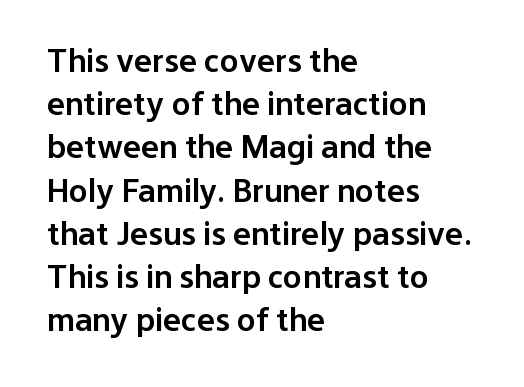
{"serif": "no", "italic": "no", "bold": "semi", "weight": "semibold", "width": "normal", "stroke_contrast": "low", "x_height": "medium", "monospaced": "no", "underline": "no", "align": "left", "line_spacing": "normal", "line_spacing_ratio": 1.27, "letter_spacing": "normal", "letter_spacing_em": 0.0, "glyph_px": 34}
